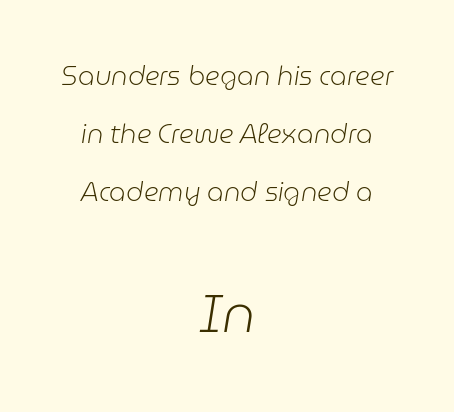
The image shows 53 px light type, italic (leaning right); set centered, loose line spacing (2.23x), normal letter spacing, not underlined; the second (bottom) block is 2.04x larger; low stroke contrast and a medium x-height.
